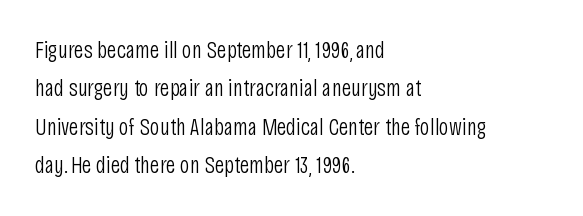
Q: Is the text bold? A: No.
Q: Is the text italic (slanted)? A: No, it is upright.
Q: Is the text underlined? A: No.
Q: How is the paragraph aligned? A: Left-aligned.
Q: Is the spacing between letters normal or unusually wide? A: Normal.
Q: Is the spacing between lines tight, normal or loose? A: Normal.
